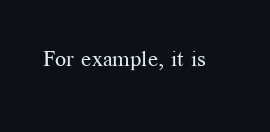
The space directly below the letters is spotless. Quick note: not italic, upright. The line texture is even and compact thanks to regular tracking. These glyphs show unthickened strokes, regular width or finer.
